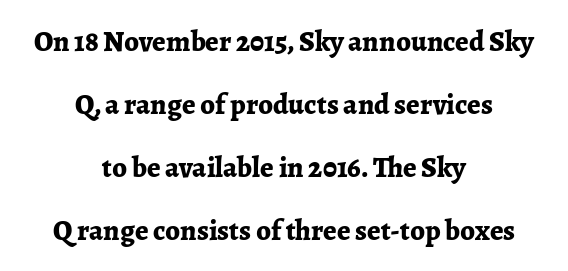
Q: Is the text bold? A: Yes.
Q: Is the text italic (slanted)? A: No, it is upright.
Q: Is the typeface a serif or a sans-serif typeface? A: Serif.
Q: Is the text underlined? A: No.
Q: How is the paragraph aligned? A: Centered.
Q: Is the spacing between letters normal or unusually wide? A: Normal.
Q: Is the spacing between lines tight, normal or loose? A: Loose.
Q: Width (condensed, normal, or wide)? A: Normal.
Q: Stroke contrast? A: Low.
Q: x-height? A: Medium.
Q: Monospaced? A: No.
